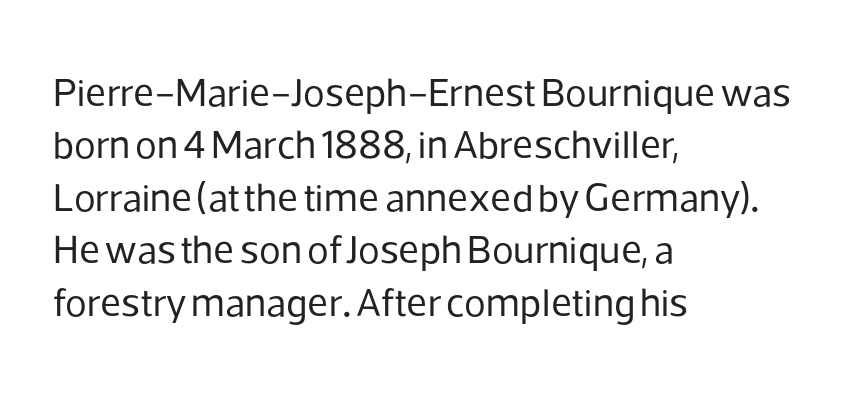
{"serif": "no", "italic": "no", "bold": "no", "weight": "regular", "width": "normal", "stroke_contrast": "low", "x_height": "medium", "monospaced": "no", "underline": "no", "align": "left", "line_spacing": "normal", "line_spacing_ratio": 1.31, "letter_spacing": "normal", "letter_spacing_em": 0.0, "glyph_px": 40}
